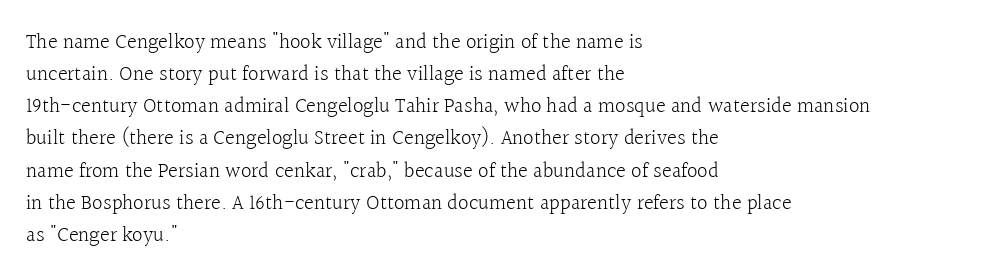
{"italic": "no", "bold": "no", "underline": "no", "align": "left", "line_spacing": "normal", "line_spacing_ratio": 1.53, "letter_spacing": "normal", "letter_spacing_em": 0.0, "glyph_px": 21}
